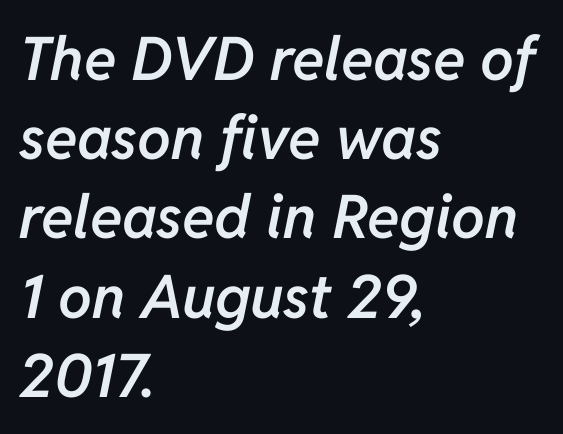
The image shows 60 px semibold type, italic (leaning right); set left-aligned, normal line spacing (1.32x), normal letter spacing, not underlined; low stroke contrast and a medium x-height.
